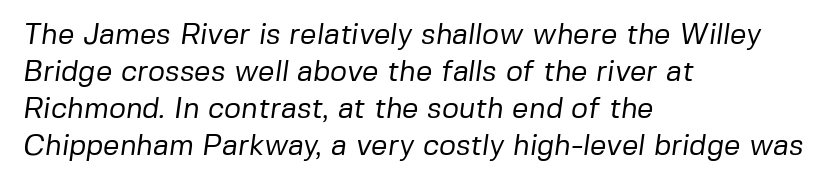
The image shows 29 px regular-weight sans-serif type; set left-aligned, normal line spacing (1.28x), normal letter spacing, not underlined; low stroke contrast and a medium x-height.
